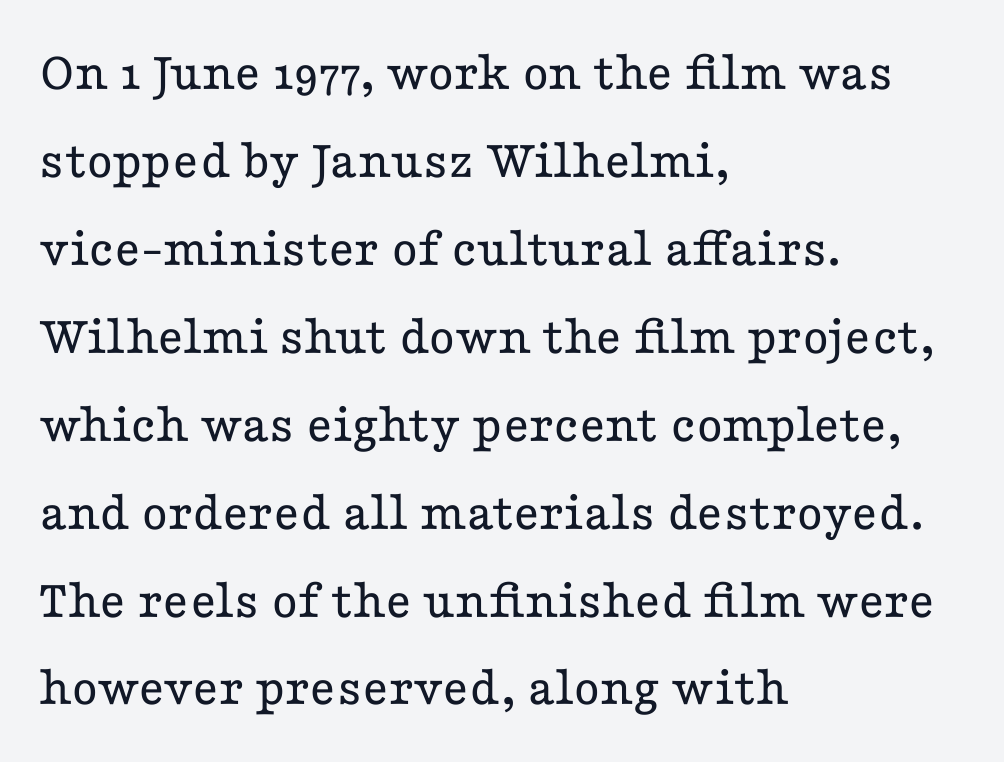
Q: Is the text bold? A: No.
Q: Is the text italic (slanted)? A: No, it is upright.
Q: Is the typeface a serif or a sans-serif typeface? A: Serif.
Q: Is the text underlined? A: No.
Q: How is the paragraph aligned? A: Left-aligned.
Q: Is the spacing between letters normal or unusually wide? A: Normal.
Q: Is the spacing between lines tight, normal or loose? A: Normal.
Q: Width (condensed, normal, or wide)? A: Wide.
Q: Stroke contrast? A: Low.
Q: x-height? A: Medium.
Q: Monospaced? A: No.
